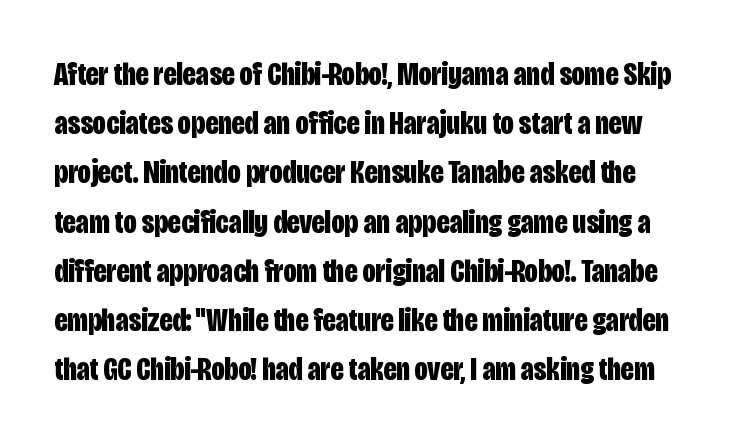
The image shows 33 px bold, condensed sans-serif type, upright; set normal line spacing (1.49x), normal letter spacing, not underlined; low stroke contrast and a large x-height.
